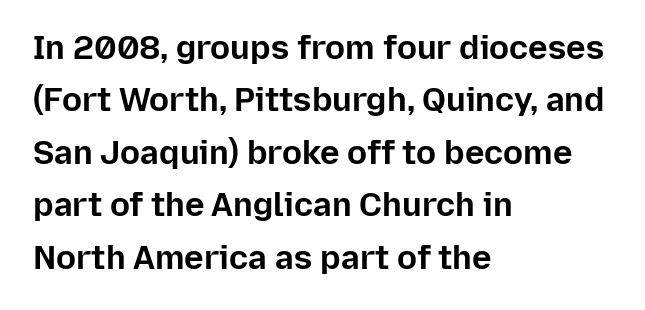
What weight is shown? A full bold with thick strokes. Every stem runs plumb, perpendicular to the baseline. Is this a sans? Yes — the strokes have no serifs. Here the glyphs are tracked normally, forming tight word shapes. Has an underline been added? It has not.
